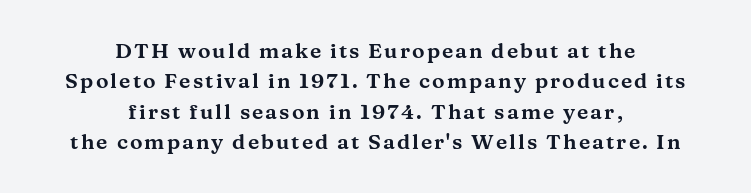
The type sits square on the baseline with zero lean. In CSS terms this would be text-align: center. The glyphs are unaccompanied by any horizontal stroke below them. Notice how descenders clear the ascenders below comfortably — that's standard leading.
